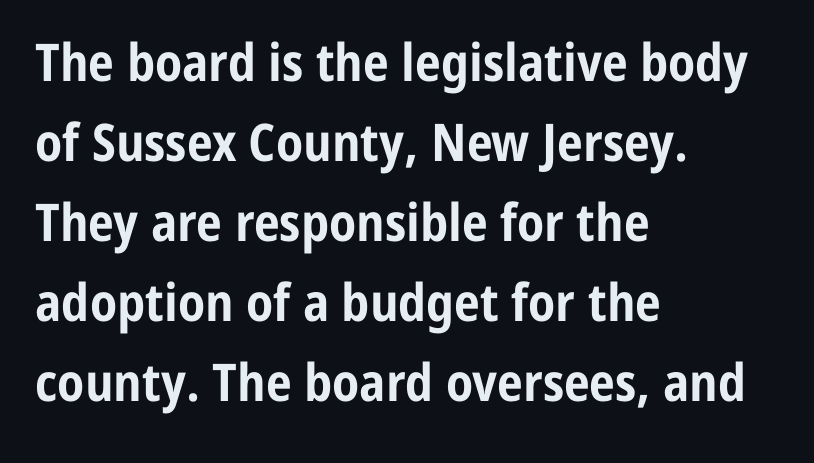
The image shows 52 px bold, condensed sans-serif type, upright; set left-aligned, normal line spacing (1.54x), normal letter spacing, not underlined; low stroke contrast and a medium x-height.
